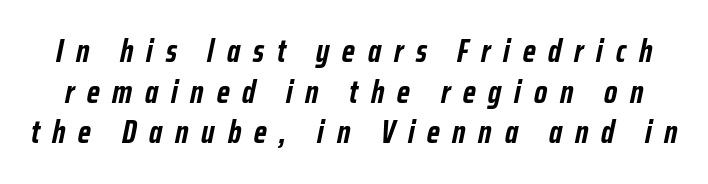
Anything drawn beneath the words? Only blank space. Character widths vary here, with narrow letters taking less room than wide ones. Loose tracking; the words dissolve into strings of separated letters. The font's italic variant was chosen for this text. You'd pick this weight for a headline — it's a proper bold. This block has exactly the height ordinary leading produces.
